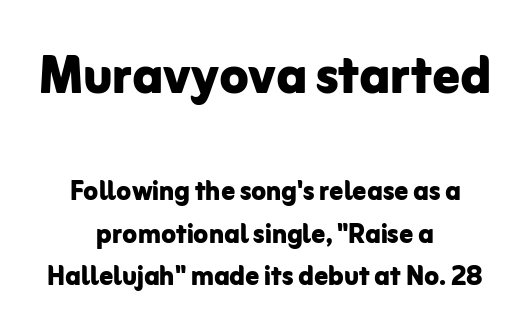
The lines are quadded center. The letters advance in unequal steps, a hallmark of proportional type. The earlier block is typeset at a bigger size than the later block. Quick note: underline off. Short note: letters normally spaced. Examine the stroke ends and you'll find no serifs.
